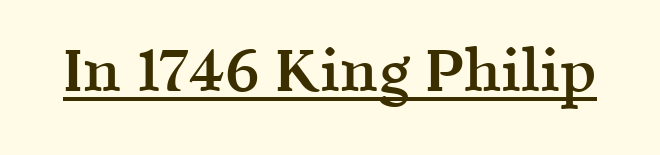
Is there any slant? The stems are plumb. This rendering employs a face with finishing strokes, i.e., a serif. Here the designer chose a conventional face with non-uniform glyph widths. Notice how a bar underscores the lettering throughout.
